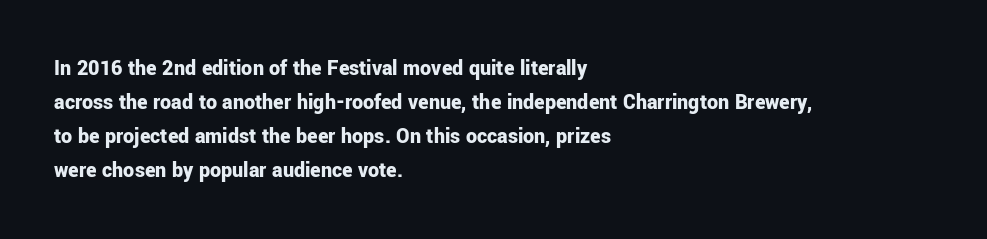
The image shows 22 px bold type, upright; set left-aligned, normal line spacing (1.54x), normal letter spacing, not underlined.
